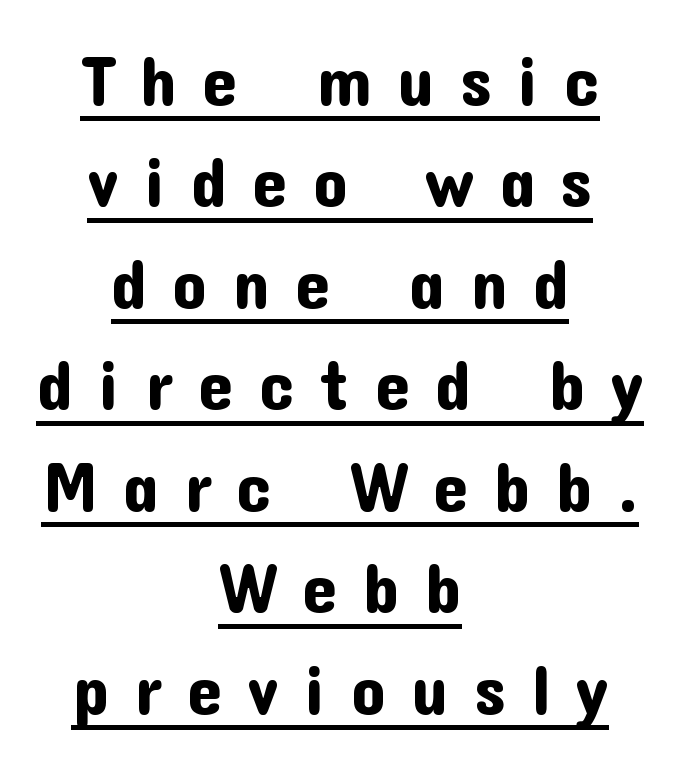
The rendering uses the underline text-decoration. This sample uses a sans-serif face. Characters follow at a spacing far wider than the type designer built in. Casual observation: everything's sitting right in the middle. Each new line begins a customary step beneath the previous one.
